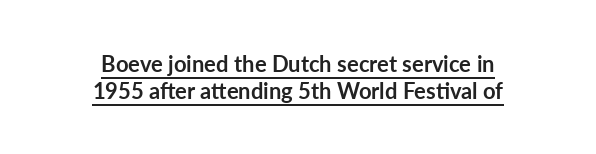
{"italic": "no", "bold": "yes", "underline": "yes", "align": "center", "line_spacing_ratio": 1.22, "letter_spacing": "normal", "letter_spacing_em": 0.0, "glyph_px": 22}
